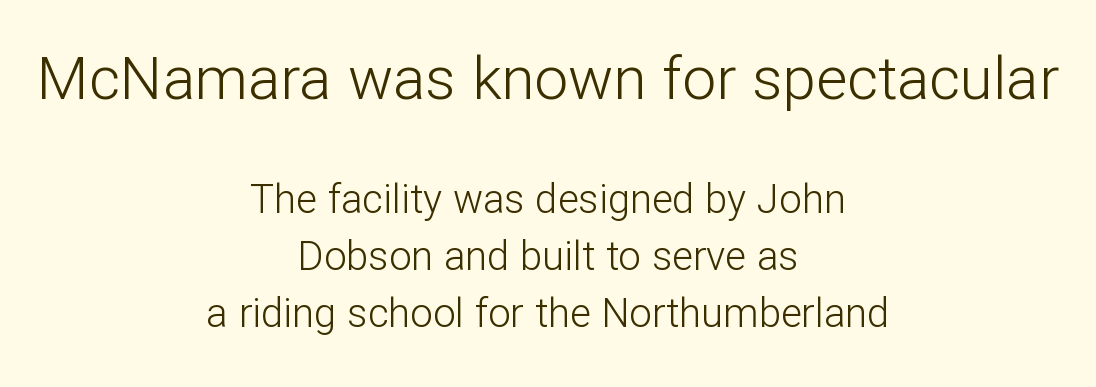
Note the varied advance widths — an 'i' is clearly narrower than an 'm'. The passage is arranged like a title page — every line centered. If you drew a line through each stem, it would be perfectly vertical. Notice how descenders clear the ascenders below comfortably — that's standard leading. Look at the glyph heights: the upper group is clearly the bigger setting. Font category for this specimen: sans-serif.
